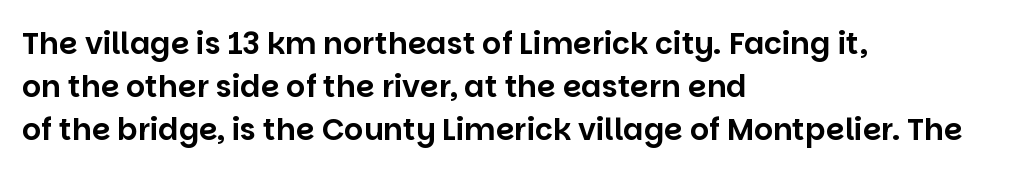
{"serif": "no", "italic": "no", "width": "normal", "stroke_contrast": "low", "x_height": "large", "monospaced": "no", "underline": "no", "align": "left", "line_spacing": "normal", "line_spacing_ratio": 1.44, "letter_spacing": "normal", "letter_spacing_em": 0.0, "glyph_px": 30}
